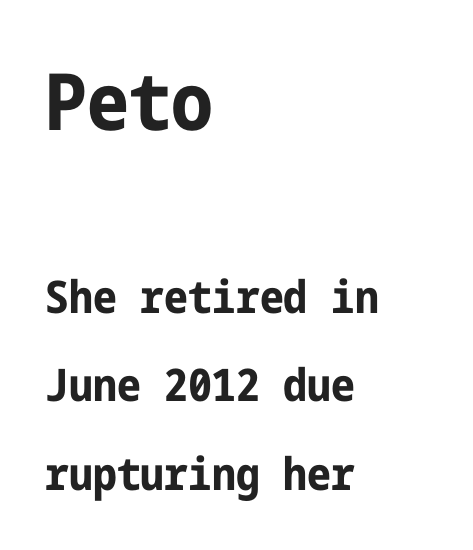
{"serif": "no", "italic": "no", "bold": "yes", "weight": "bold", "width": "condensed", "stroke_contrast": "low", "x_height": "medium", "underline": "no", "align": "left", "line_spacing": "loose", "line_spacing_ratio": 1.97, "letter_spacing": "normal", "letter_spacing_em": 0.0, "larger_block": "first", "size_ratio": 1.76, "glyph_px": 79}
